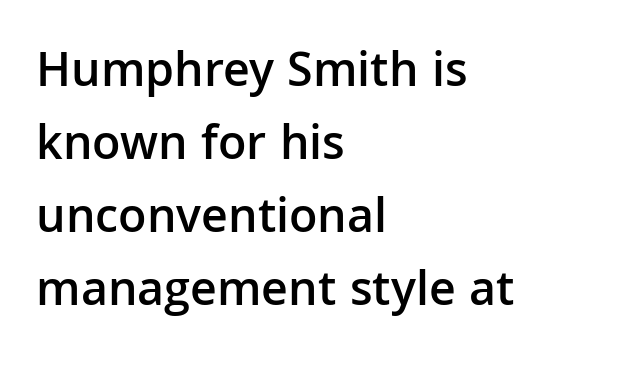
The image shows 50 px semibold sans-serif type, upright; set left-aligned, normal line spacing (1.46x), normal letter spacing, not underlined; low stroke contrast and a medium x-height.
